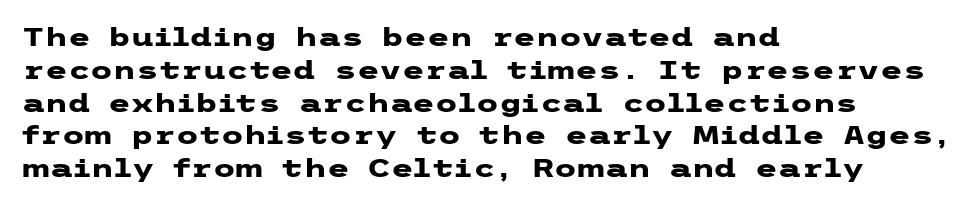
The image shows 26 px bold type, upright; set left-aligned, normal line spacing (1.26x), normal letter spacing, not underlined.
